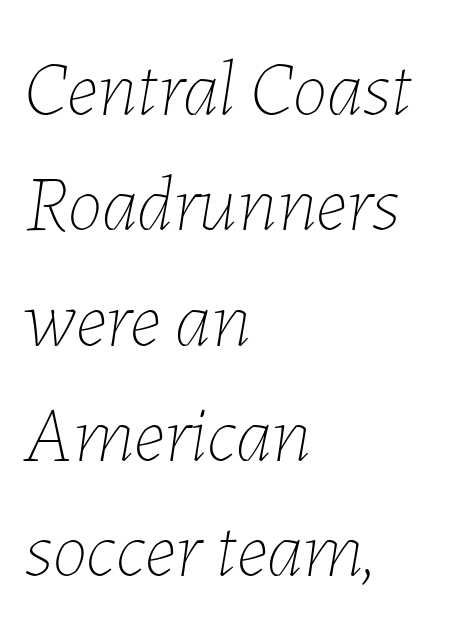
Q: Is the text bold? A: No.
Q: Is the text italic (slanted)? A: Yes, it leans right by about 7 degrees.
Q: Is the text underlined? A: No.
Q: How is the paragraph aligned? A: Left-aligned.
Q: Is the spacing between letters normal or unusually wide? A: Normal.
Q: Is the spacing between lines tight, normal or loose? A: Normal.
Q: Width (condensed, normal, or wide)? A: Normal.
Q: Stroke contrast? A: Low.
Q: x-height? A: Medium.
Q: Monospaced? A: No.
